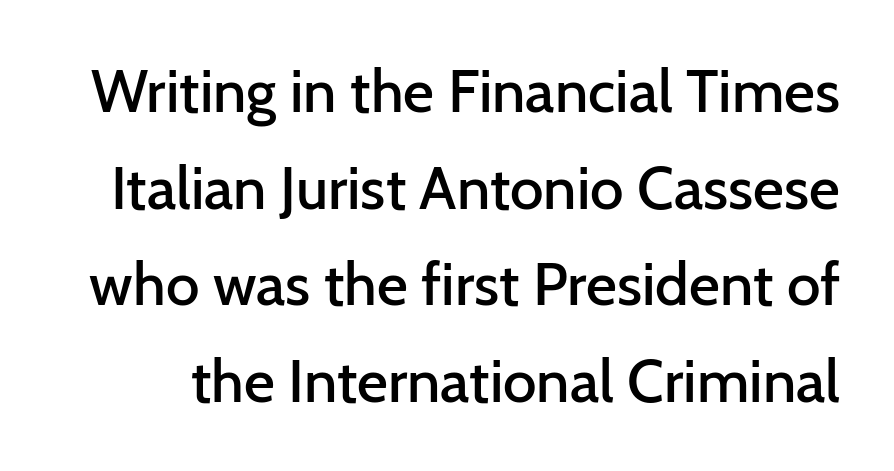
The lettering stays uniformly vertical, giving the passage a roman look. Varying glyph widths throughout — classic text-font behaviour. Check where the strokes stop: nothing finishes them off — pure sans. Vertically, the passage feels balanced, rows spaced as you'd expect. Each word holds together tightly as a unit, with standard inter-letter gaps.
